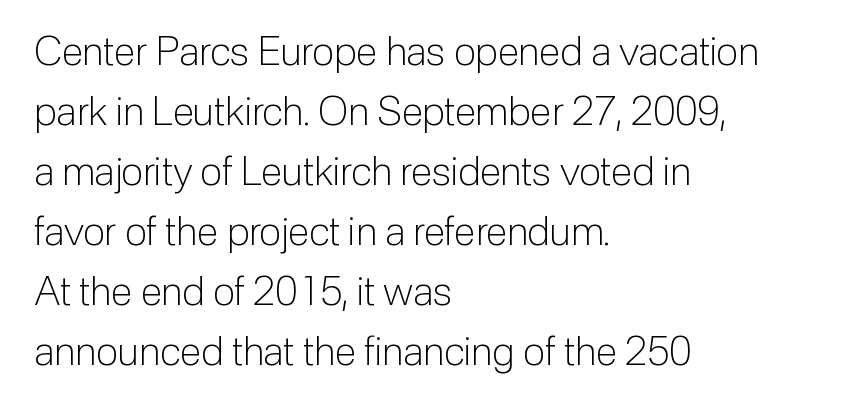
Q: Is the text bold? A: No.
Q: Is the text italic (slanted)? A: No, it is upright.
Q: Is the typeface a serif or a sans-serif typeface? A: Sans-serif.
Q: Is the text underlined? A: No.
Q: How is the paragraph aligned? A: Left-aligned.
Q: Is the spacing between letters normal or unusually wide? A: Normal.
Q: Is the spacing between lines tight, normal or loose? A: Normal.
Q: Width (condensed, normal, or wide)? A: Normal.
Q: Stroke contrast? A: Low.
Q: x-height? A: Medium.
Q: Monospaced? A: No.
